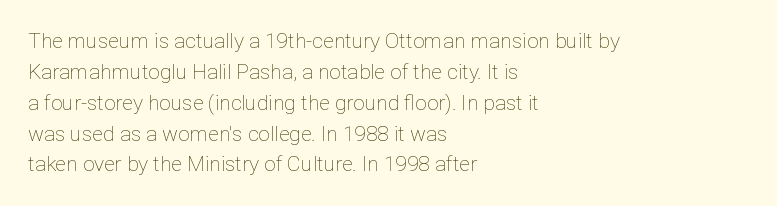
{"italic": "no", "bold": "no", "underline": "no", "align": "left", "line_spacing": "normal", "line_spacing_ratio": 1.47, "letter_spacing": "normal", "letter_spacing_em": 0.0, "glyph_px": 21}
